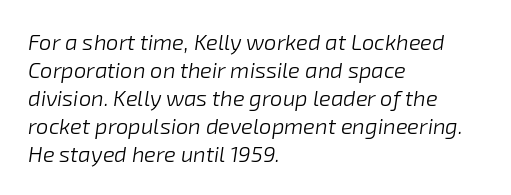
{"italic": "yes", "lean": "right", "slant_degrees": 8, "bold": "no", "underline": "no", "align": "left", "line_spacing": "normal", "line_spacing_ratio": 1.27, "letter_spacing": "normal", "letter_spacing_em": 0.0, "glyph_px": 22}
